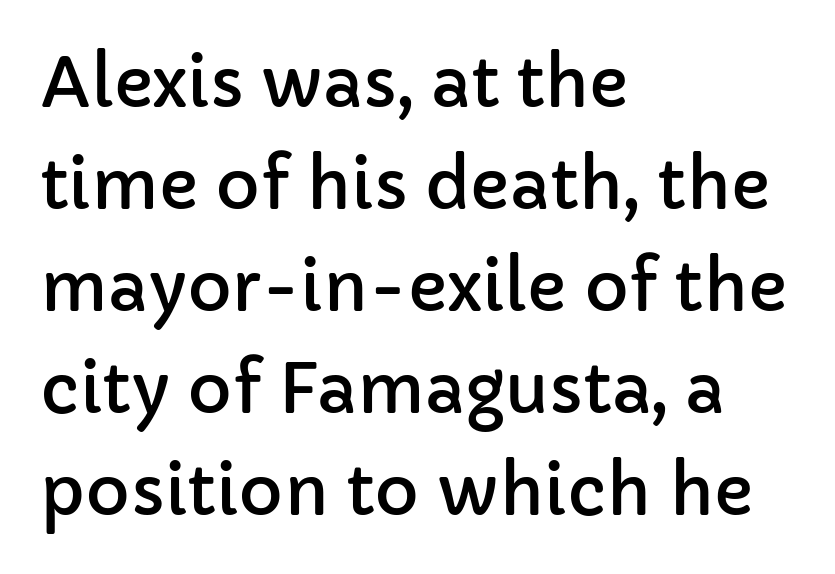
{"serif": "no", "italic": "no", "width": "normal", "stroke_contrast": "low", "x_height": "medium", "monospaced": "no", "underline": "no", "align": "left", "line_spacing": "normal", "line_spacing_ratio": 1.5, "letter_spacing": "normal", "letter_spacing_em": 0.0, "glyph_px": 68}
